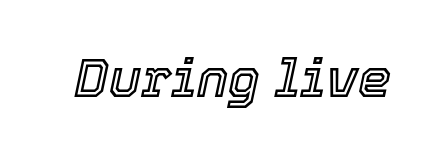
Q: Is the text italic (slanted)? A: Yes, it leans right by about 12 degrees.
Q: Is the text underlined? A: No.
Q: Is the spacing between letters normal or unusually wide? A: Normal.
Q: Width (condensed, normal, or wide)? A: Normal.
Q: x-height? A: Medium.
Q: Monospaced? A: No.
